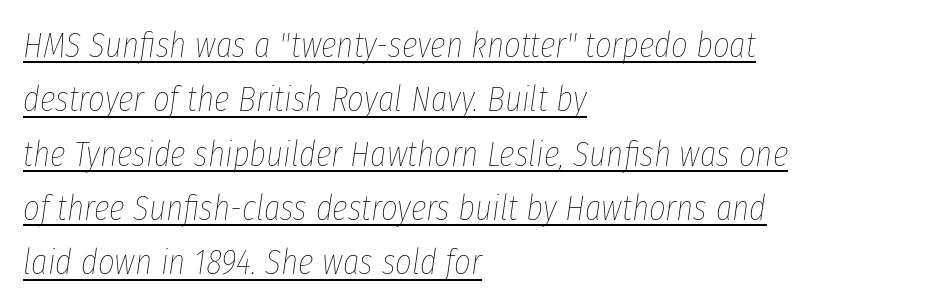
{"italic": "yes", "lean": "right", "slant_degrees": 8, "bold": "no", "weight": "thin", "width": "condensed", "stroke_contrast": "low", "x_height": "medium", "monospaced": "no", "underline": "yes", "align": "left", "line_spacing": "normal", "line_spacing_ratio": 1.51, "letter_spacing": "normal", "letter_spacing_em": 0.0, "glyph_px": 36}
